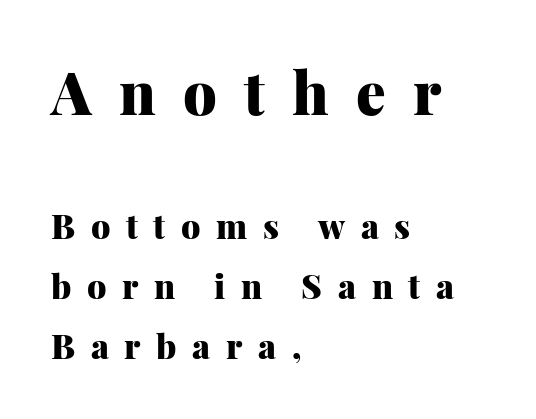
The space beneath each line is pristine and unruled. Short and long lines alike share a common starting point at left. The characters display serif detailing at their extremities. Each word looks stretched out because of the extra space between its letters.
